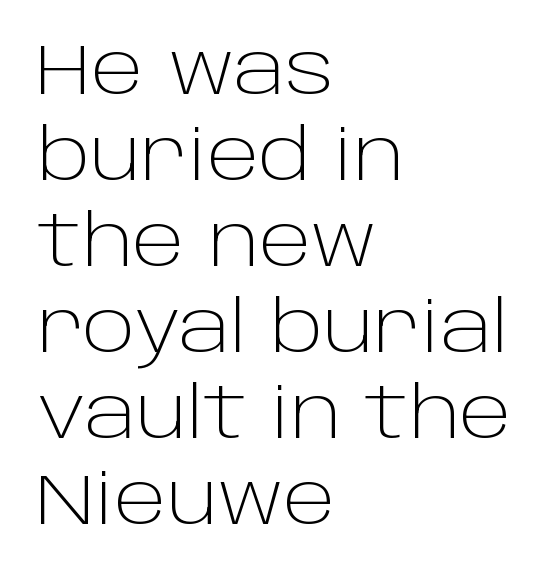
Characters remain perfectly vertical along every line. Typeset ragged right — the left edge is the straight one. I'd call this a sans setting — the letters go barefoot. Proportional: the letters do not fall into vertical columns. Letters have the restrained weight of plain body copy at most.
